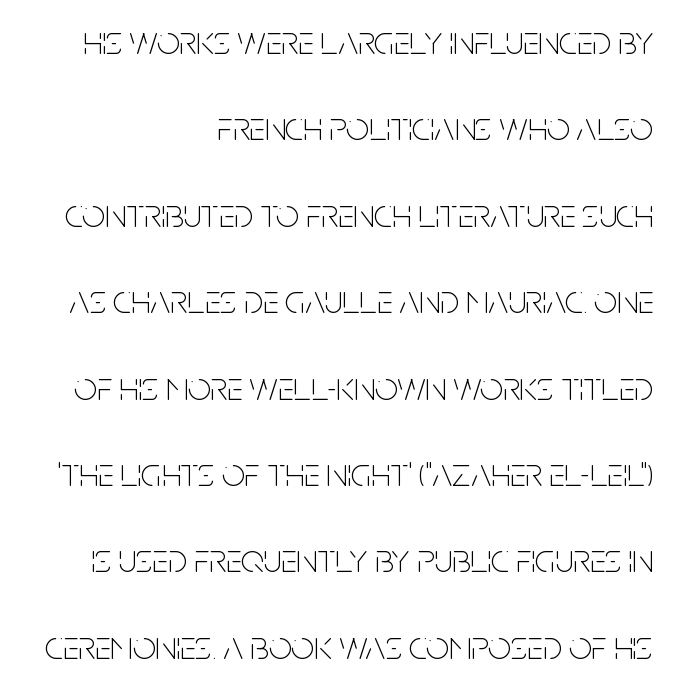
{"serif": "no", "italic": "no", "bold": "no", "weight": "thin", "width": "condensed", "stroke_contrast": "low", "x_height": "large", "monospaced": "no", "underline": "no", "align": "right", "line_spacing": "loose", "line_spacing_ratio": 2.16, "letter_spacing": "normal", "letter_spacing_em": 0.0, "glyph_px": 40}
